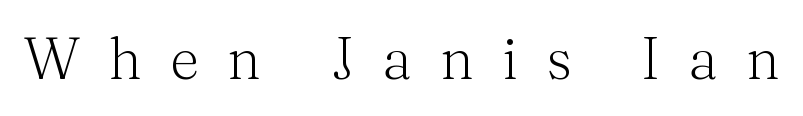
Counters stay open thanks to moderate or lighter strokes. Short note: letters widely spaced. The foot of each line stays bare and open. Every stem runs plumb, perpendicular to the baseline. Here the designer chose a conventional face with non-uniform glyph widths. Is this a sans? No — the strokes have serifs.
